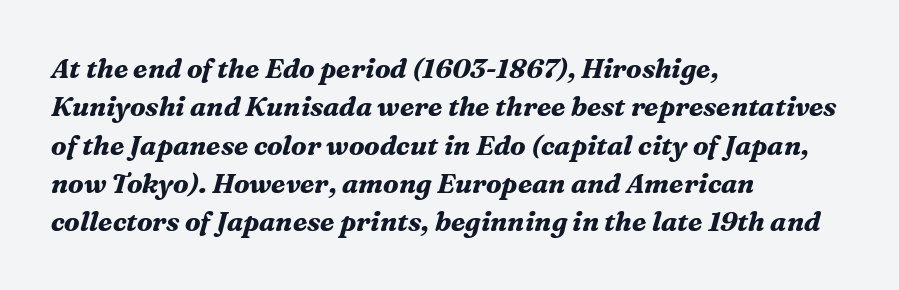
In terms of leading, this rendering sits right in the middle. This is heavy type, rendered in bold. Alignment: flush left. Underline: absent.
